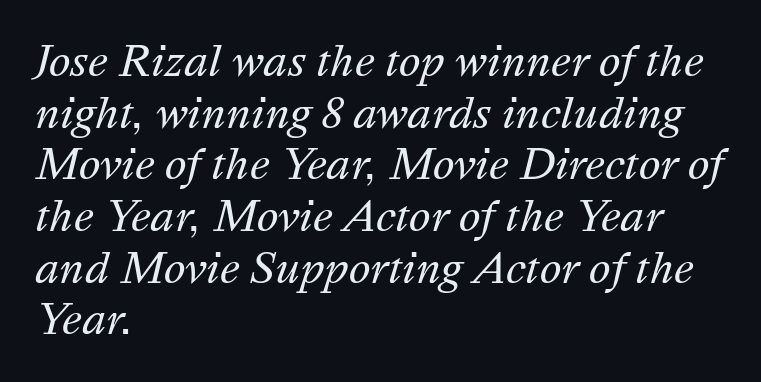
{"italic": "yes", "lean": "right", "slant_degrees": 16, "bold": "no", "weight": "regular", "width": "normal", "stroke_contrast": "medium", "x_height": "medium", "monospaced": "no", "underline": "no", "align": "left", "line_spacing": "normal", "line_spacing_ratio": 1.26, "letter_spacing": "normal", "letter_spacing_em": 0.0, "glyph_px": 41}
